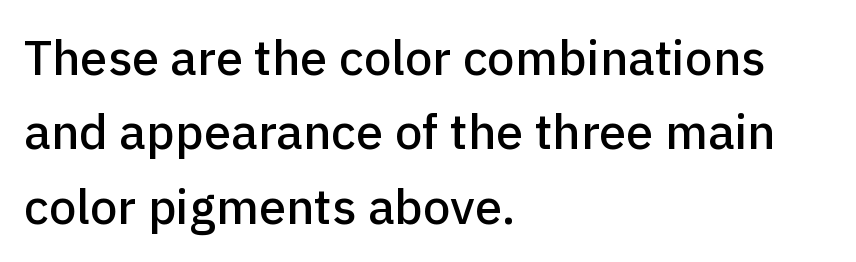
Q: Is the text italic (slanted)? A: No, it is upright.
Q: Is the typeface a serif or a sans-serif typeface? A: Sans-serif.
Q: Is the text underlined? A: No.
Q: How is the paragraph aligned? A: Left-aligned.
Q: Is the spacing between letters normal or unusually wide? A: Normal.
Q: Is the spacing between lines tight, normal or loose? A: Normal.
Q: Width (condensed, normal, or wide)? A: Normal.
Q: Stroke contrast? A: Low.
Q: x-height? A: Medium.
Q: Monospaced? A: No.
